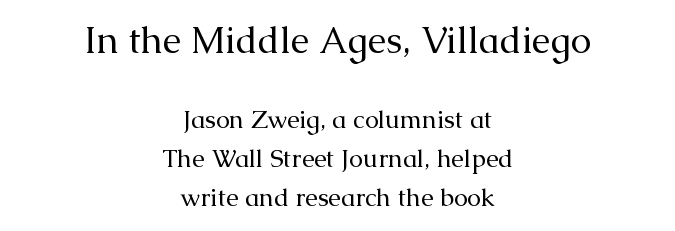
Style check: upright. Students, note that the glyphs here touch the page at normal intervals. The first block has been scaled up relative to the second. Font category for this specimen: serif. Is this a heavy cut? Hardly; it is regular or lighter.
